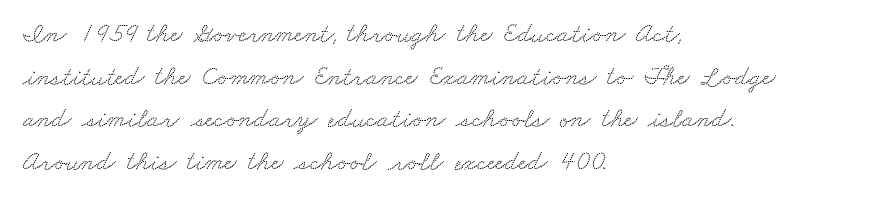
Q: Is the text underlined? A: No.
Q: How is the paragraph aligned? A: Left-aligned.
Q: Is the spacing between letters normal or unusually wide? A: Normal.
Q: Is the spacing between lines tight, normal or loose? A: Normal.
